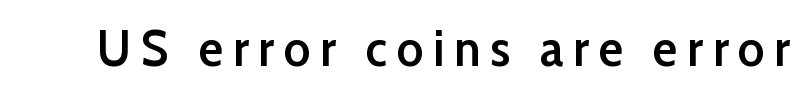
Q: Is the text bold? A: Semi-bold.
Q: Is the text italic (slanted)? A: No, it is upright.
Q: Is the typeface a serif or a sans-serif typeface? A: Sans-serif.
Q: Is the text underlined? A: No.
Q: Width (condensed, normal, or wide)? A: Normal.
Q: Stroke contrast? A: Low.
Q: x-height? A: Medium.
Q: Monospaced? A: No.
